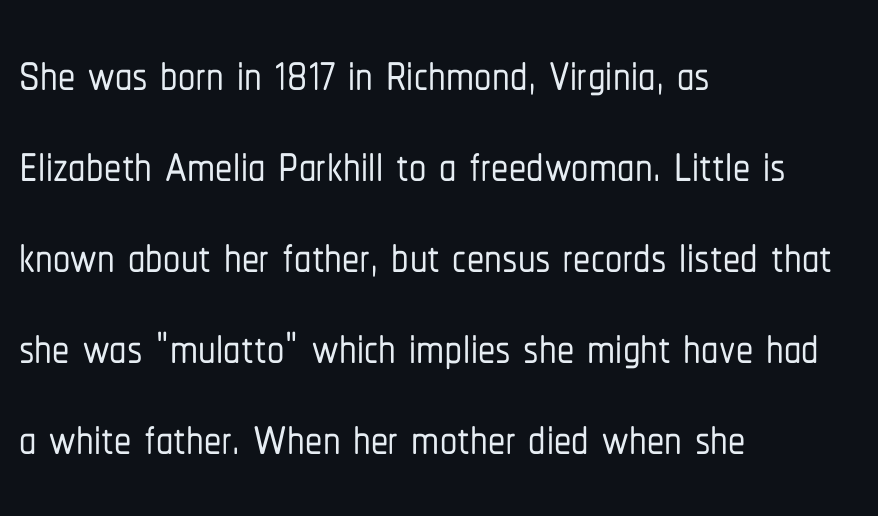
Q: Is the text italic (slanted)? A: No, it is upright.
Q: Is the typeface a serif or a sans-serif typeface? A: Sans-serif.
Q: Is the text underlined? A: No.
Q: How is the paragraph aligned? A: Left-aligned.
Q: Is the spacing between letters normal or unusually wide? A: Normal.
Q: Is the spacing between lines tight, normal or loose? A: Normal.
Q: Width (condensed, normal, or wide)? A: Condensed.
Q: Stroke contrast? A: Low.
Q: x-height? A: Medium.
Q: Monospaced? A: No.
